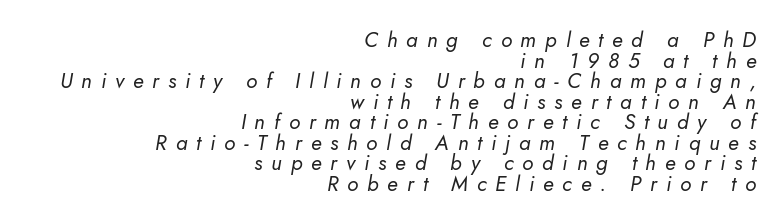
{"italic": "yes", "lean": "right", "slant_degrees": 10, "bold": "no", "underline": "no", "align": "right", "line_spacing": "tight", "line_spacing_ratio": 0.98, "letter_spacing": "wide", "letter_spacing_em": 0.42, "glyph_px": 21}
